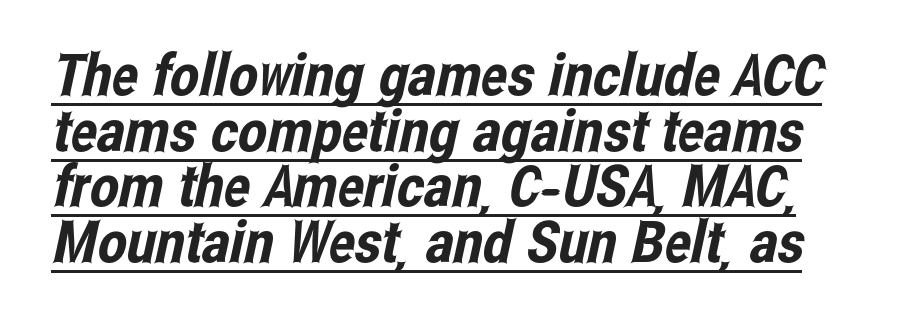
Q: Is the typeface a serif or a sans-serif typeface? A: Sans-serif.
Q: Is the text underlined? A: Yes.
Q: Is the spacing between letters normal or unusually wide? A: Normal.
Q: Is the spacing between lines tight, normal or loose? A: Tight.
Q: Width (condensed, normal, or wide)? A: Condensed.
Q: Stroke contrast? A: Low.
Q: x-height? A: Medium.
Q: Monospaced? A: No.
